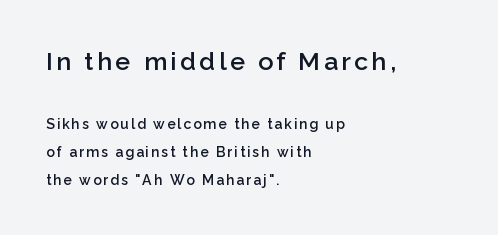
The compositor pushed each line to the left boundary. Baseline-to-baseline distance is far greater than the letter height. The passage shown is semibold, sitting just below true bold. The emphasis by scale lands on block number one, above.
